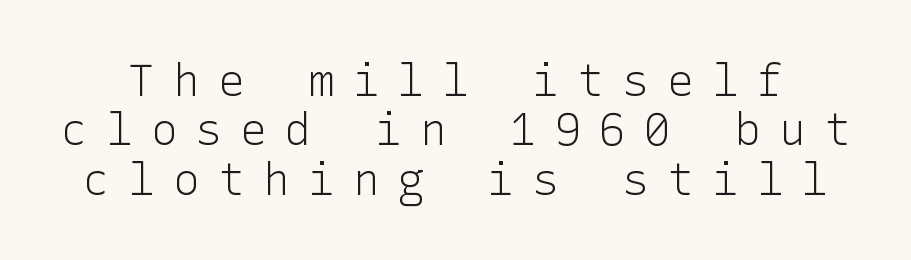
Q: Is the text bold? A: No.
Q: Is the text italic (slanted)? A: No, it is upright.
Q: Is the typeface a serif or a sans-serif typeface? A: Sans-serif.
Q: Is the text underlined? A: No.
Q: Is the spacing between letters normal or unusually wide? A: Unusually wide.
Q: Is the spacing between lines tight, normal or loose? A: Tight.
Q: Width (condensed, normal, or wide)? A: Normal.
Q: Stroke contrast? A: Low.
Q: x-height? A: Medium.
